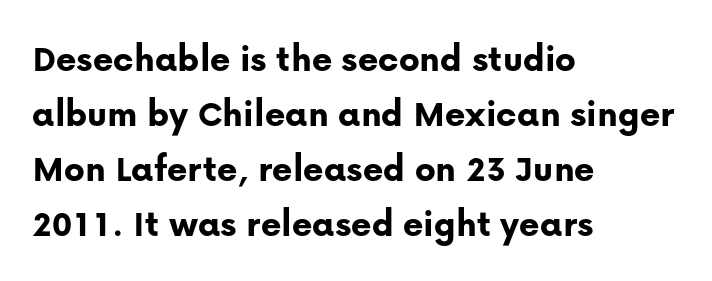
The image shows 39 px bold sans-serif type, upright; set left-aligned, normal line spacing (1.41x), normal letter spacing, not underlined; low stroke contrast and a medium x-height.
